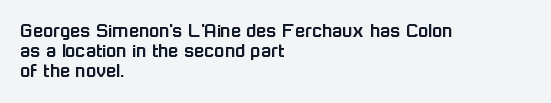
The image shows 21 px text type, upright; set left-aligned, tight line spacing (0.96x), normal letter spacing, not underlined.
